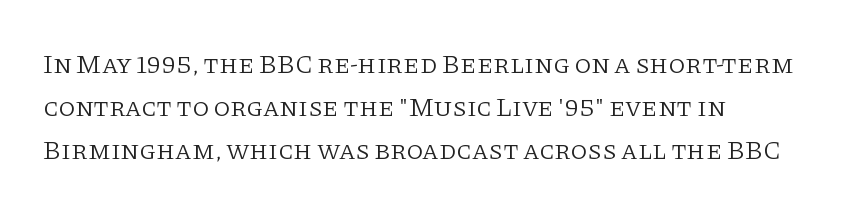
The image shows 27 px text type, upright; set left-aligned, normal line spacing (1.6x), normal letter spacing, not underlined.
